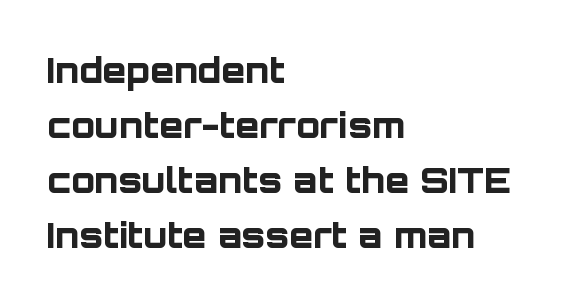
Q: Is the text bold? A: Yes.
Q: Is the text italic (slanted)? A: No, it is upright.
Q: Is the typeface a serif or a sans-serif typeface? A: Sans-serif.
Q: Is the text underlined? A: No.
Q: How is the paragraph aligned? A: Left-aligned.
Q: Is the spacing between letters normal or unusually wide? A: Normal.
Q: Is the spacing between lines tight, normal or loose? A: Normal.
Q: Width (condensed, normal, or wide)? A: Normal.
Q: Stroke contrast? A: Low.
Q: x-height? A: Large.
Q: Monospaced? A: No.
